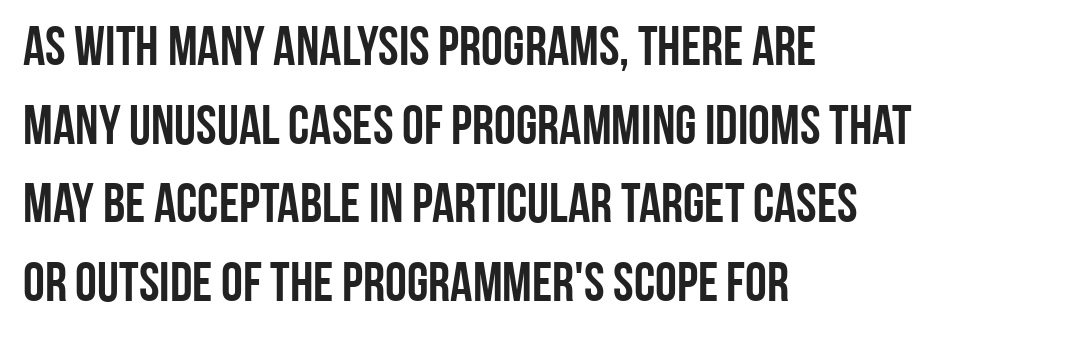
The image shows 55 px condensed sans-serif type, upright; set left-aligned, normal line spacing (1.43x), normal letter spacing, not underlined; low stroke contrast and a large x-height.
